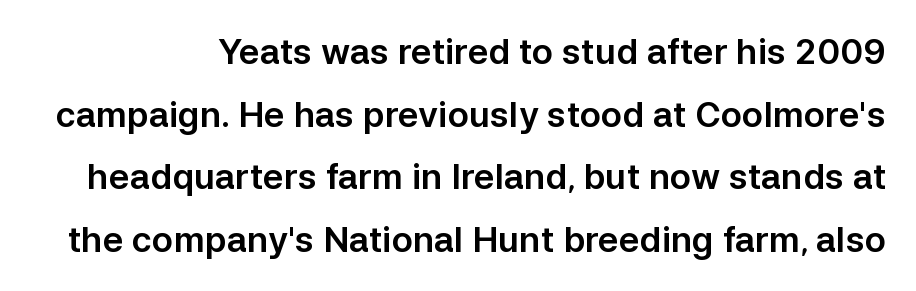
{"serif": "no", "italic": "no", "width": "normal", "stroke_contrast": "low", "x_height": "medium", "monospaced": "no", "underline": "no", "line_spacing_ratio": 1.79, "letter_spacing": "normal", "letter_spacing_em": 0.0, "glyph_px": 35}
